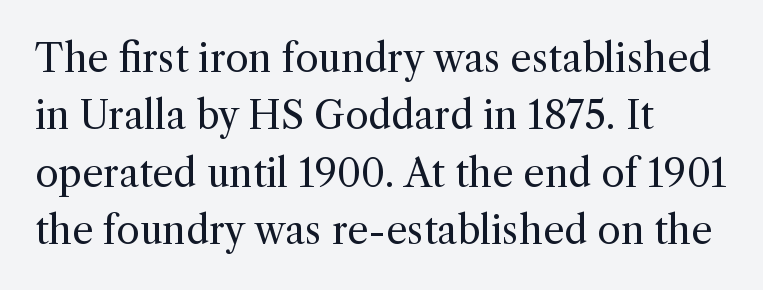
The image shows 38 px regular-weight serif type, upright; set left-aligned, normal line spacing (1.51x), normal letter spacing, not underlined; a medium x-height.
